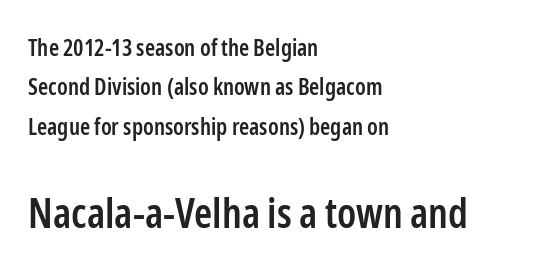
Q: Is the text bold? A: Semi-bold.
Q: Is the text italic (slanted)? A: No, it is upright.
Q: Is the typeface a serif or a sans-serif typeface? A: Sans-serif.
Q: Is the text underlined? A: No.
Q: How is the paragraph aligned? A: Left-aligned.
Q: Is the spacing between letters normal or unusually wide? A: Normal.
Q: Which block of text is set in a larger size, the first (top) or the second (bottom)? A: The second (bottom) one.
Q: Width (condensed, normal, or wide)? A: Condensed.
Q: Stroke contrast? A: Low.
Q: x-height? A: Medium.
Q: Monospaced? A: No.
